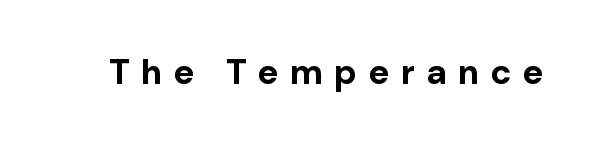
{"serif": "no", "italic": "no", "bold": "yes", "weight": "bold", "width": "normal", "stroke_contrast": "low", "x_height": "medium", "monospaced": "no", "underline": "no", "letter_spacing": "wide", "letter_spacing_em": 0.33, "glyph_px": 35}
